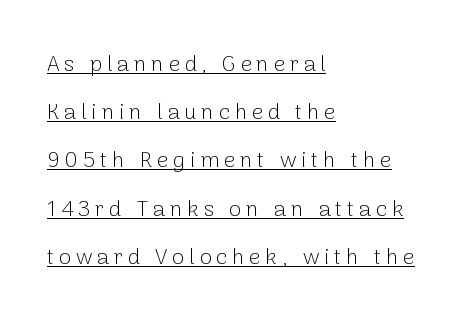
The image shows 22 px text type, upright; set left-aligned, loose line spacing (2.19x), unusually wide letter spacing (+0.22 em), underlined.
